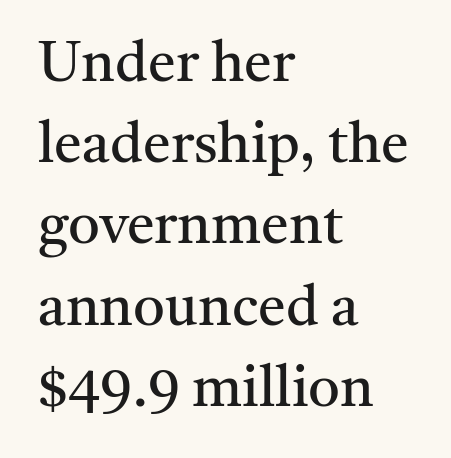
{"serif": "yes", "italic": "no", "bold": "no", "weight": "regular", "width": "normal", "stroke_contrast": "medium", "x_height": "medium", "monospaced": "no", "underline": "no", "align": "left", "line_spacing": "normal", "line_spacing_ratio": 1.45, "letter_spacing": "normal", "letter_spacing_em": 0.0, "glyph_px": 56}
